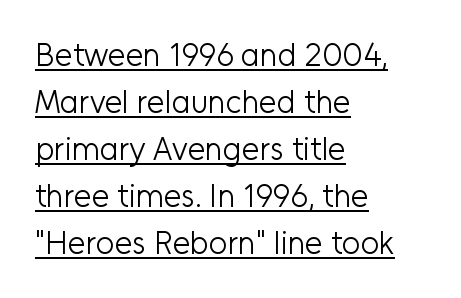
Q: Is the text bold? A: No.
Q: Is the text italic (slanted)? A: No, it is upright.
Q: Is the typeface a serif or a sans-serif typeface? A: Sans-serif.
Q: Is the text underlined? A: Yes.
Q: How is the paragraph aligned? A: Left-aligned.
Q: Is the spacing between letters normal or unusually wide? A: Normal.
Q: Is the spacing between lines tight, normal or loose? A: Normal.
Q: Width (condensed, normal, or wide)? A: Normal.
Q: Stroke contrast? A: Low.
Q: x-height? A: Medium.
Q: Monospaced? A: No.
